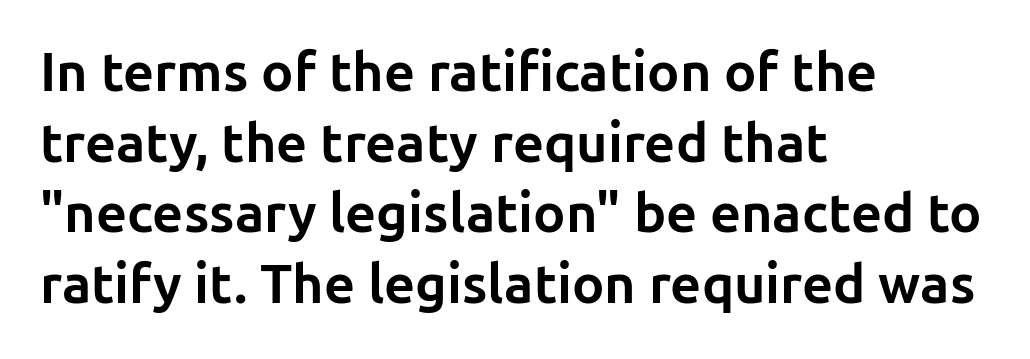
Tall strokes in this sample are plumb rather than angled. Line starts are locked; line ends wander. There is no visible air inserted between adjacent glyphs. Interline gaps are of average width in this sample. You can tell from the bare stems that sans-serif type was used.
